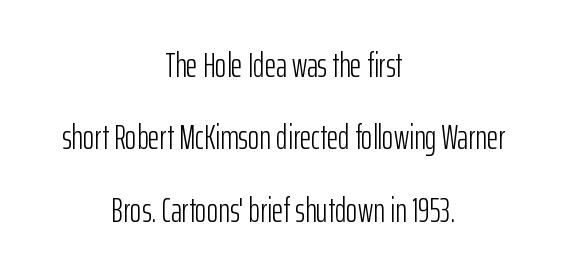
The gaps between neighbouring characters are ordinary and unremarkable. The text block is weighted toward neither margin, spreading evenly from the middle. Spacing verdict: proportional, widths tailored to each character. Clear beneath every line of the passage. Type style note: lacks serifs. The font sits on the lighter half of the weight spectrum, regular included.
